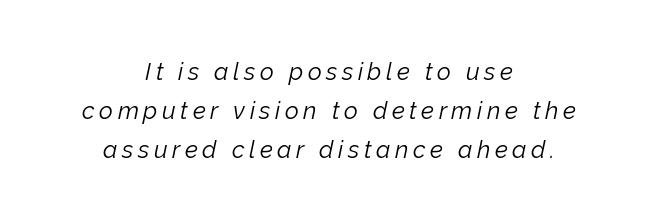
Q: Is the text bold? A: No.
Q: Is the text italic (slanted)? A: Yes, it leans right by about 12 degrees.
Q: Is the text underlined? A: No.
Q: How is the paragraph aligned? A: Centered.
Q: Is the spacing between lines tight, normal or loose? A: Normal.
